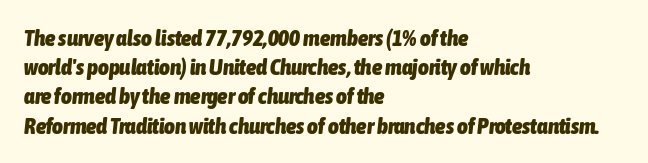
Q: Is the text bold? A: Yes.
Q: Is the text italic (slanted)? A: Yes, it leans right by about 6 degrees.
Q: Is the text underlined? A: No.
Q: How is the paragraph aligned? A: Left-aligned.
Q: Is the spacing between letters normal or unusually wide? A: Normal.
Q: Is the spacing between lines tight, normal or loose? A: Normal.
